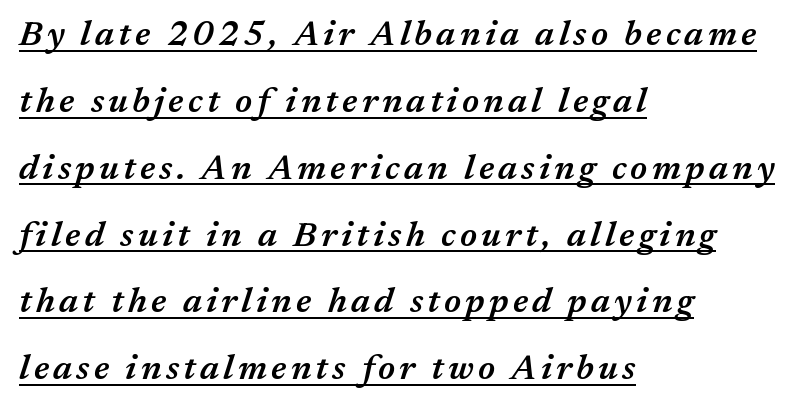
The image shows 35 px semibold type, italic (leaning right); set left-aligned, loose line spacing (1.91x), underlined; medium stroke contrast and a medium x-height.
